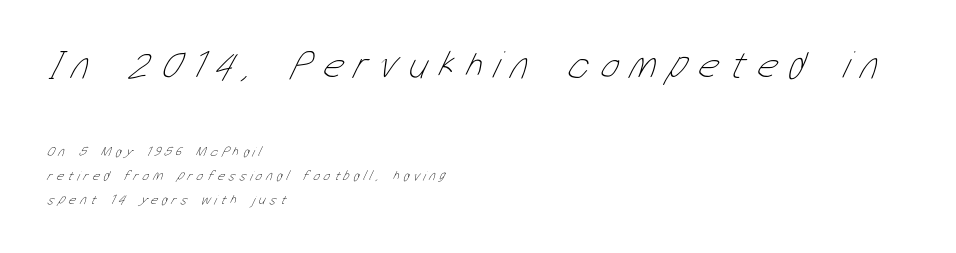
The image shows 39 px thin, condensed type; set left-aligned, line spacing 1.71x, unusually wide letter spacing (+0.29 em), not underlined; the first (top) block is 2.79x larger; low stroke contrast and a medium x-height.
